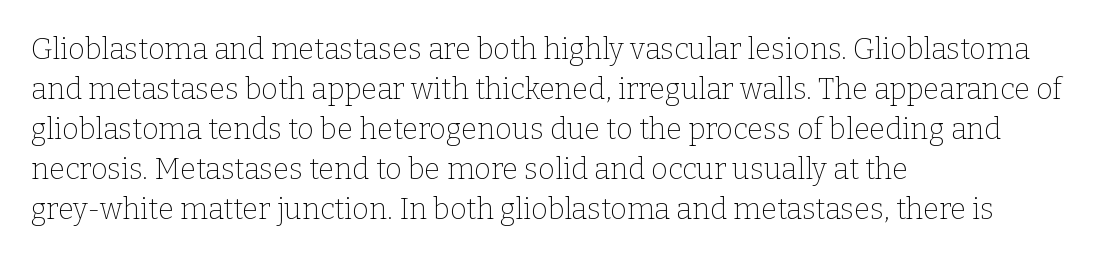
Q: Is the text bold? A: No.
Q: Is the text italic (slanted)? A: No, it is upright.
Q: Is the typeface a serif or a sans-serif typeface? A: Serif.
Q: Is the text underlined? A: No.
Q: How is the paragraph aligned? A: Left-aligned.
Q: Is the spacing between letters normal or unusually wide? A: Normal.
Q: Is the spacing between lines tight, normal or loose? A: Normal.
Q: Width (condensed, normal, or wide)? A: Normal.
Q: Stroke contrast? A: Low.
Q: x-height? A: Medium.
Q: Monospaced? A: No.
